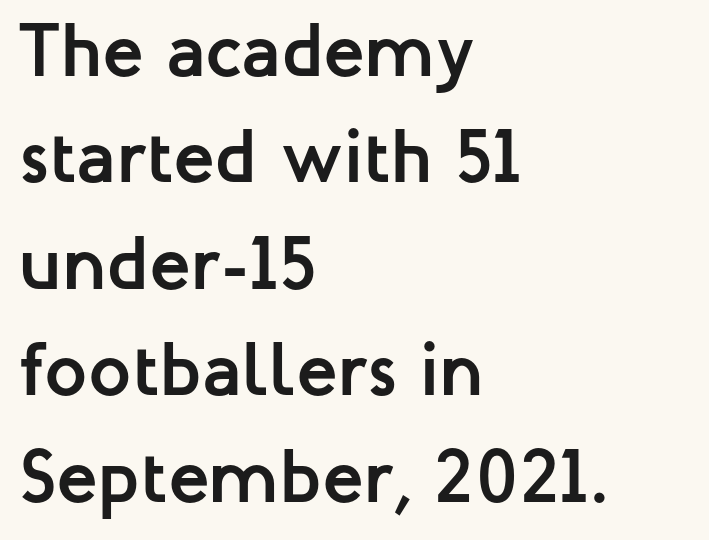
The passage shown is emphatically bold. I'd call this a sans setting — the letters go barefoot. Spacing verdict: proportional, widths tailored to each character. The space between consecutive lines is moderate. In CSS terms this would be text-align: left. The zone under the glyphs is completely vacant.
